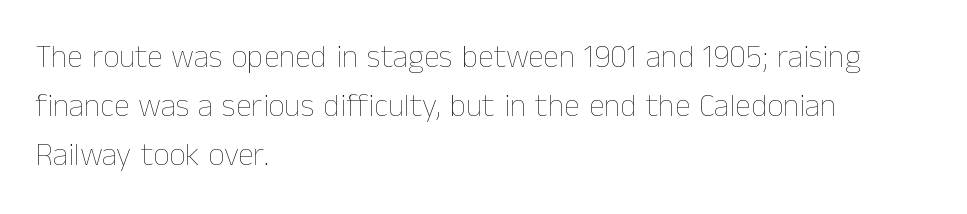
{"italic": "no", "bold": "no", "weight": "thin", "width": "normal", "stroke_contrast": "low", "x_height": "medium", "monospaced": "no", "underline": "no", "align": "left", "line_spacing": "normal", "line_spacing_ratio": 1.53, "letter_spacing": "normal", "letter_spacing_em": 0.0, "glyph_px": 32}
